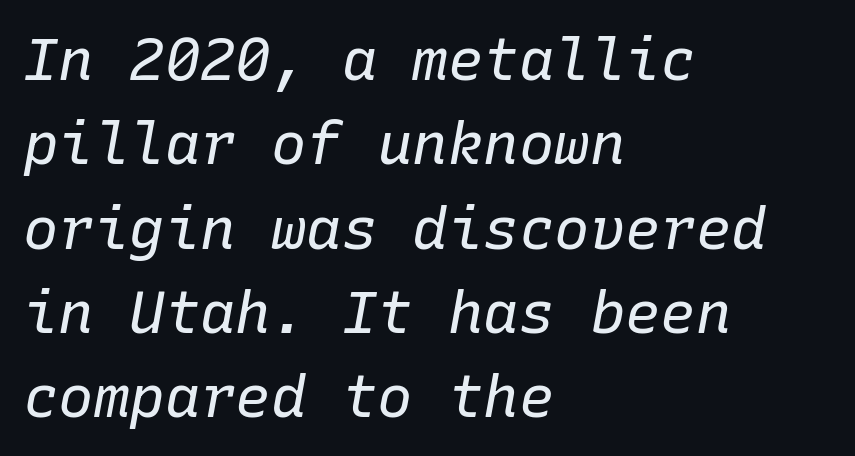
Q: Is the text bold? A: No.
Q: Is the text italic (slanted)? A: Yes, it leans right by about 10 degrees.
Q: Is the text underlined? A: No.
Q: How is the paragraph aligned? A: Left-aligned.
Q: Is the spacing between letters normal or unusually wide? A: Normal.
Q: Is the spacing between lines tight, normal or loose? A: Normal.
Q: Width (condensed, normal, or wide)? A: Normal.
Q: Stroke contrast? A: Low.
Q: x-height? A: Medium.
Q: Monospaced? A: Yes.
